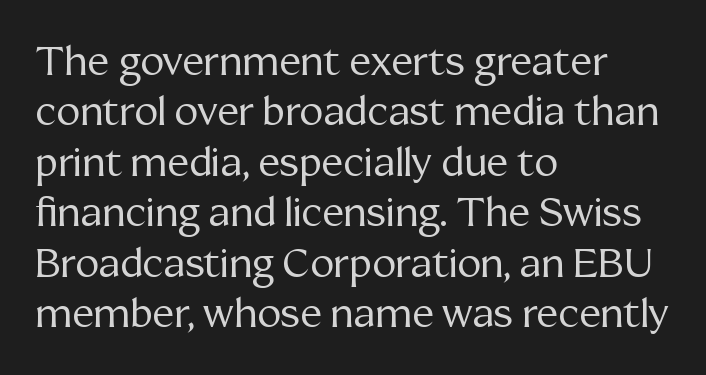
Q: Is the text bold? A: No.
Q: Is the text italic (slanted)? A: No, it is upright.
Q: Is the typeface a serif or a sans-serif typeface? A: Serif.
Q: Is the text underlined? A: No.
Q: How is the paragraph aligned? A: Left-aligned.
Q: Is the spacing between letters normal or unusually wide? A: Normal.
Q: Is the spacing between lines tight, normal or loose? A: Normal.
Q: Width (condensed, normal, or wide)? A: Normal.
Q: Stroke contrast? A: Medium.
Q: x-height? A: Medium.
Q: Monospaced? A: No.
